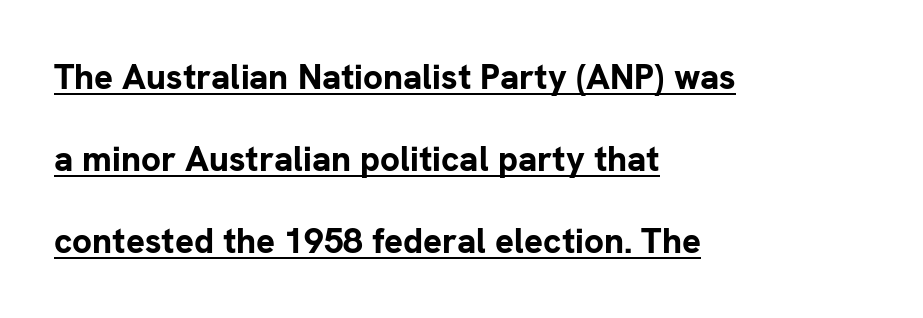
Q: Is the text bold? A: Yes.
Q: Is the text italic (slanted)? A: No, it is upright.
Q: Is the typeface a serif or a sans-serif typeface? A: Sans-serif.
Q: Is the text underlined? A: Yes.
Q: How is the paragraph aligned? A: Left-aligned.
Q: Is the spacing between letters normal or unusually wide? A: Normal.
Q: Is the spacing between lines tight, normal or loose? A: Loose.
Q: Width (condensed, normal, or wide)? A: Normal.
Q: Stroke contrast? A: Low.
Q: x-height? A: Medium.
Q: Monospaced? A: No.
